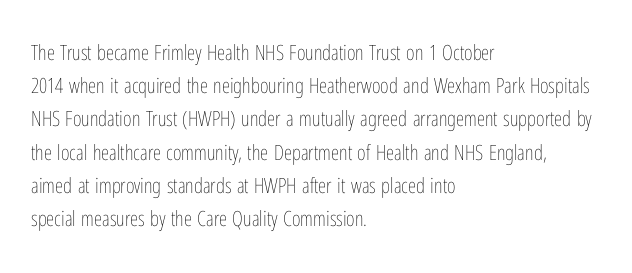
The face looks like a standard text weight, possibly lighter. Short and long lines alike share a common starting point at left. Vertically, the passage feels balanced, rows spaced as you'd expect. A bare baseline throughout the passage. Here the glyphs are tracked normally, forming tight word shapes.
